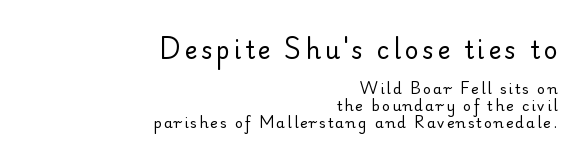
Scale decreases going downward across the two blocks. The words here are not underlined. This sample is right-justified, so line beginnings fall wherever the words allow. Characters remain perfectly vertical along every line. Nothing heavy about these letters — not bold at all.
